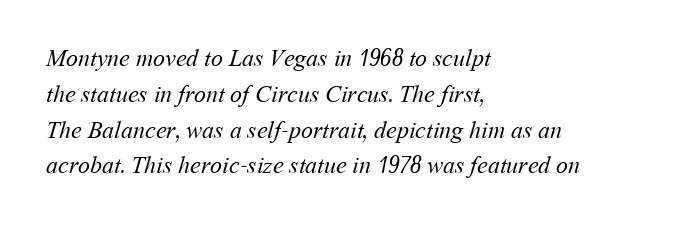
The image shows 24 px text type; set left-aligned, normal line spacing (1.49x), normal letter spacing, not underlined.
